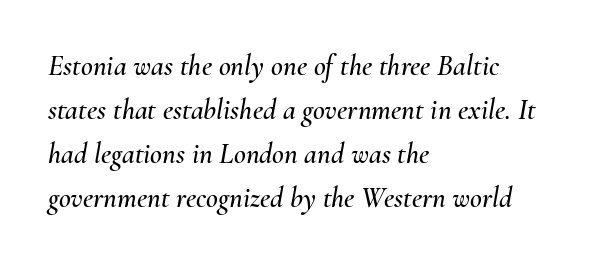
{"italic": "yes", "lean": "right", "slant_degrees": 10, "width": "normal", "stroke_contrast": "medium", "x_height": "small", "monospaced": "no", "underline": "no", "align": "left", "line_spacing": "normal", "line_spacing_ratio": 1.52, "letter_spacing": "normal", "letter_spacing_em": 0.0, "glyph_px": 29}
